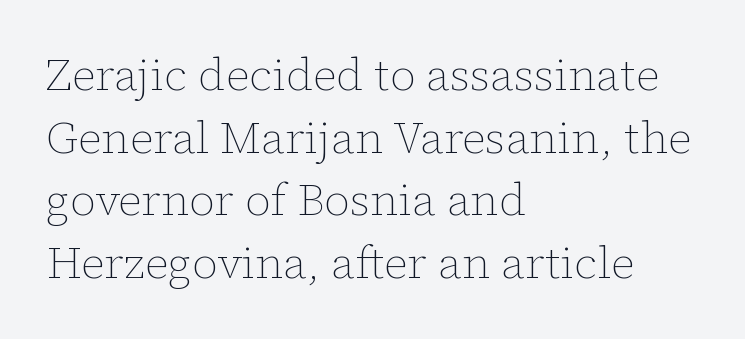
The image shows 45 px thin type, upright; set left-aligned, normal line spacing (1.39x), normal letter spacing, not underlined; low stroke contrast and a medium x-height.
